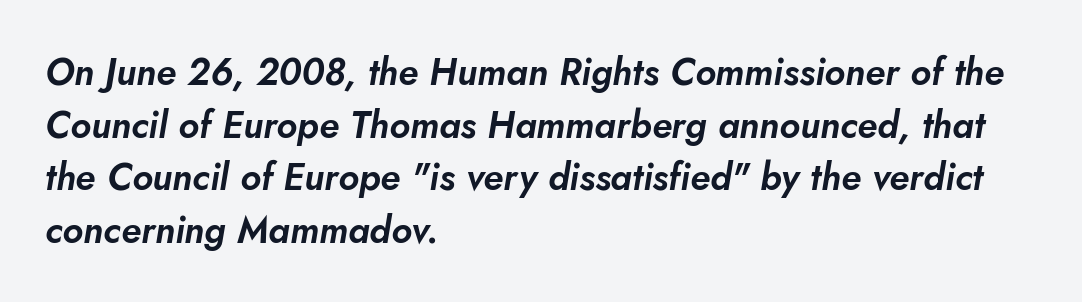
{"italic": "yes", "lean": "right", "slant_degrees": 5, "width": "normal", "stroke_contrast": "low", "x_height": "small", "monospaced": "no", "underline": "no", "align": "left", "line_spacing": "normal", "line_spacing_ratio": 1.42, "letter_spacing": "normal", "letter_spacing_em": 0.0, "glyph_px": 37}
